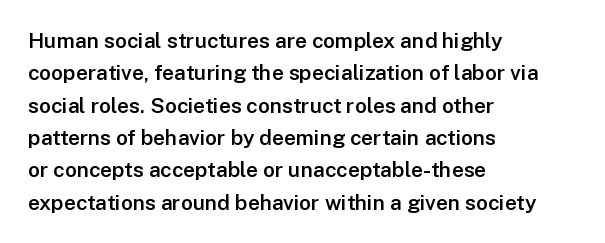
The image shows 21 px text type, upright; set left-aligned, normal line spacing (1.54x), normal letter spacing, not underlined.
